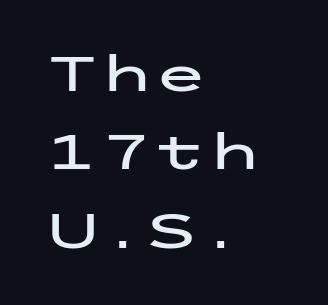
The image shows 49 px wide sans-serif type, upright; set left-aligned, normal line spacing (1.6x), normal letter spacing, not underlined; low stroke contrast and a medium x-height.
